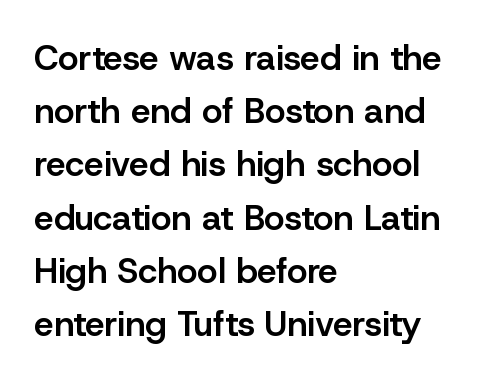
The image shows 35 px semibold sans-serif type, upright; set left-aligned, normal line spacing (1.52x), normal letter spacing, not underlined; low stroke contrast and a medium x-height.
